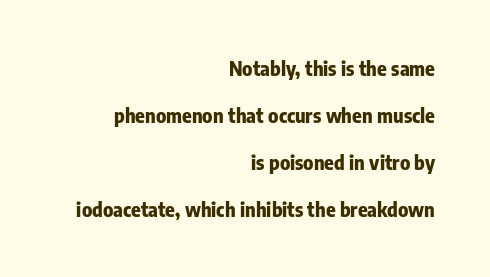
Stroke thickness is high; the sample reads as a true bold. A student would call this right alignment; a typographer would say flush right, rag left. When letters stand straight like this, we call the style roman or upright. No word sits above an underline. Reading down the column, the eye jumps a long way to each next line.
